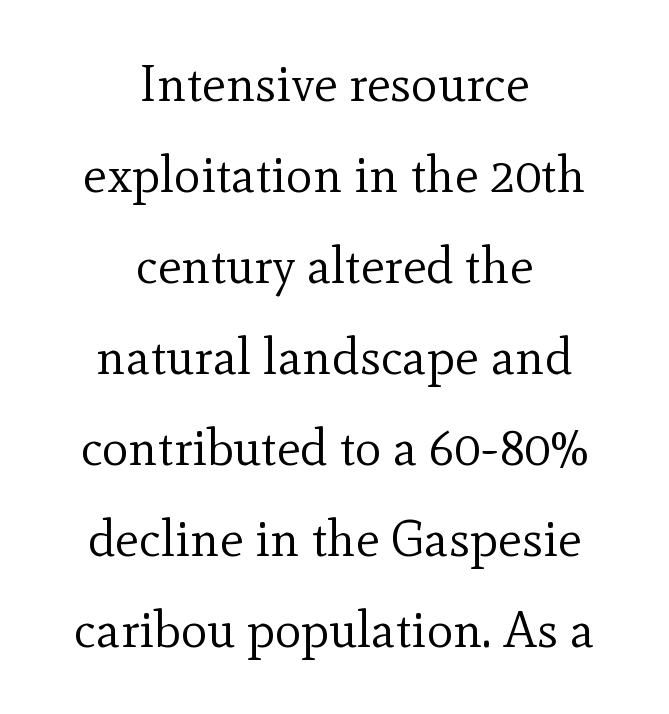
The image shows 50 px regular-weight serif type, upright; set centered, line spacing 1.82x, normal letter spacing, not underlined; a small x-height.
